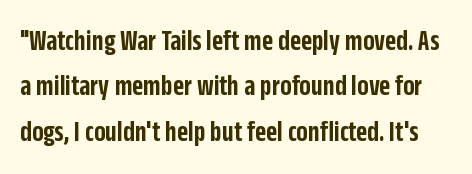
The image shows 30 px semibold, condensed sans-serif type, upright; set normal line spacing (1.51x), normal letter spacing, not underlined; low stroke contrast and a large x-height.
